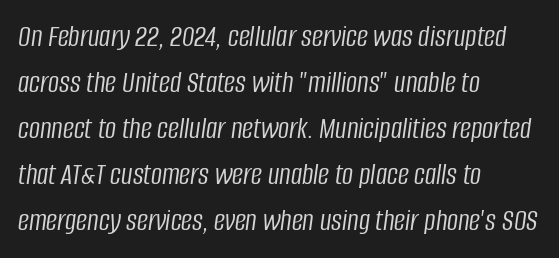
{"italic": "yes", "lean": "right", "slant_degrees": 8, "bold": "no", "weight": "light", "width": "condensed", "stroke_contrast": "low", "x_height": "large", "monospaced": "no", "underline": "no", "align": "left", "line_spacing": "normal", "line_spacing_ratio": 1.48, "letter_spacing": "normal", "letter_spacing_em": 0.0, "glyph_px": 31}
